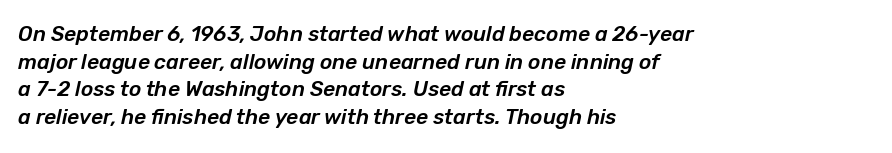
The image shows 21 px text type, italic (leaning right); set left-aligned, normal line spacing (1.31x), normal letter spacing, not underlined.
